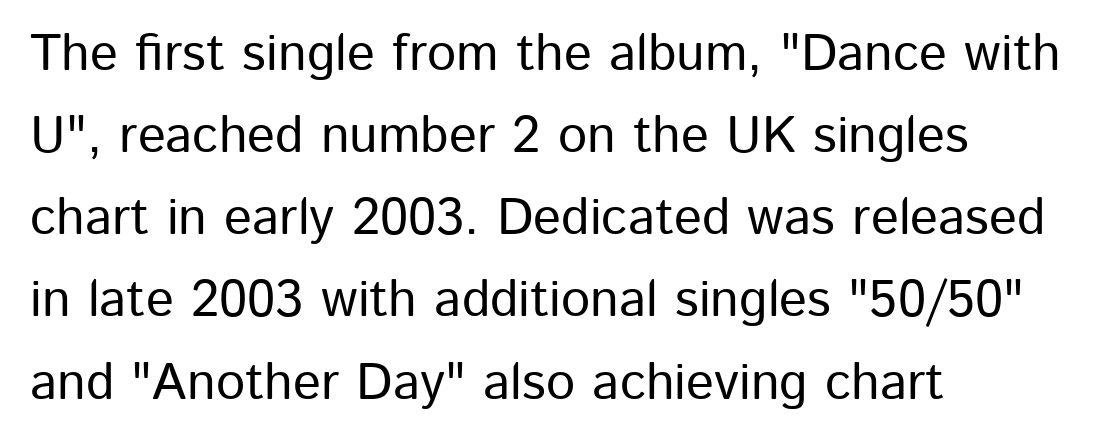
The font family rendered here belongs to the sans-serif group. Looks like regular typesetting: each glyph gets only the width it needs. The typesetter chose a ragged-right arrangement here. Leading matches the norm, producing a regular column. How are the letters spaced? Ordinarily, with no added tracking. Ascenders rise straight up at ninety degrees.
